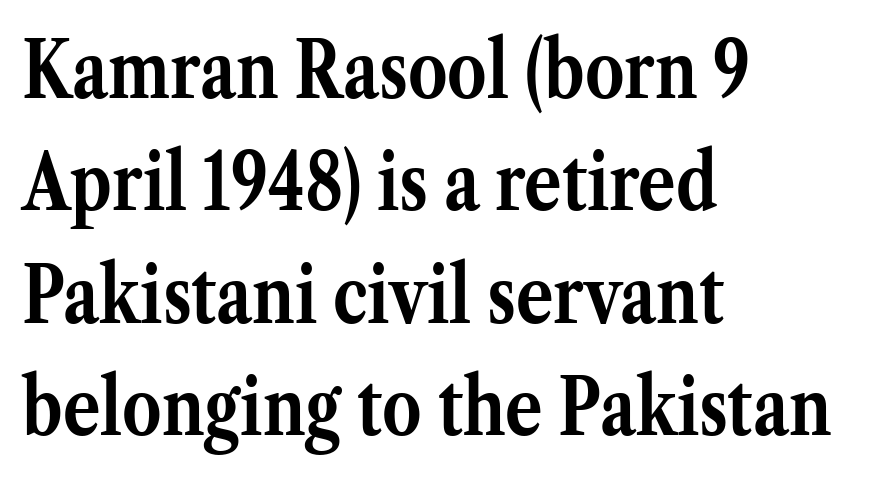
{"serif": "yes", "italic": "no", "bold": "yes", "weight": "semibold", "width": "normal", "stroke_contrast": "medium", "x_height": "medium", "monospaced": "no", "underline": "no", "align": "left", "line_spacing": "normal", "line_spacing_ratio": 1.44, "letter_spacing": "normal", "letter_spacing_em": 0.0, "glyph_px": 78}
